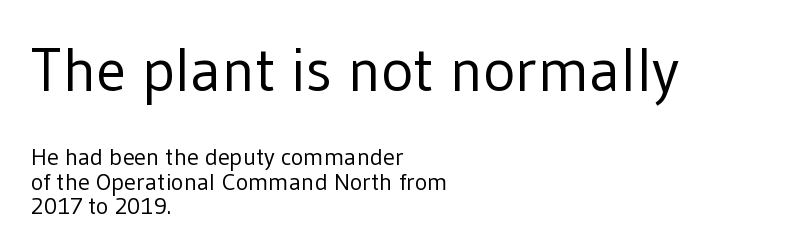
Q: Is the text bold? A: No.
Q: Is the text italic (slanted)? A: No, it is upright.
Q: Is the typeface a serif or a sans-serif typeface? A: Sans-serif.
Q: Is the text underlined? A: No.
Q: How is the paragraph aligned? A: Left-aligned.
Q: Is the spacing between letters normal or unusually wide? A: Normal.
Q: Is the spacing between lines tight, normal or loose? A: Tight.
Q: Which block of text is set in a larger size, the first (top) or the second (bottom)? A: The first (top) one.
Q: Width (condensed, normal, or wide)? A: Normal.
Q: Stroke contrast? A: Low.
Q: x-height? A: Medium.
Q: Monospaced? A: No.
